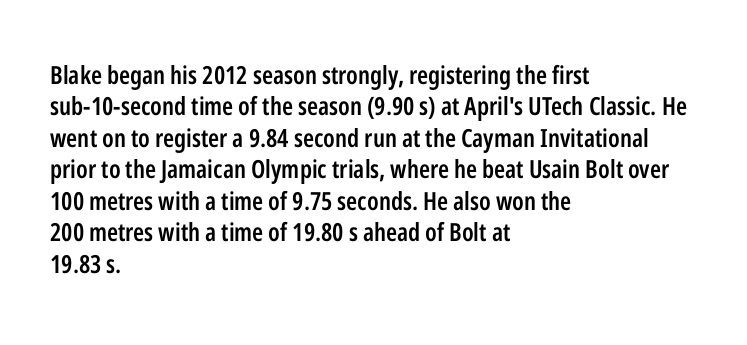
Has an underline been added? It has not. Nobody touched the tracking dial on this one. The rendering uses a semibold face; strokes are thickened but not to full bold. Style check: upright. Normally led — the rows are evenly, conventionally spaced.
